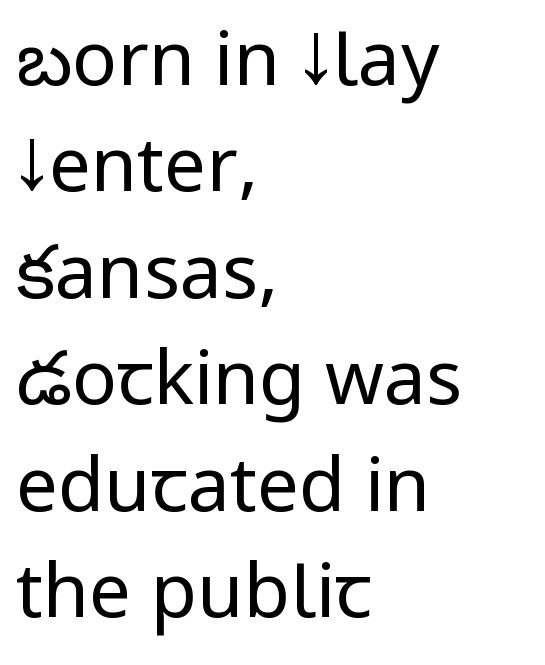
How are the letters spaced? Ordinarily, with no added tracking. Which margin do the lines hug? The left one — the right edge is uneven. Leading matches the norm, producing a regular column. A clean baseline with only descenders dipping below it. Stems here are at most as thick as an everyday book face.
